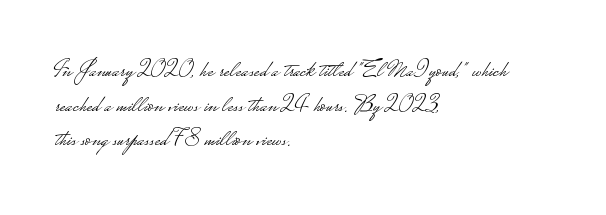
Regarding leading, the lines here are spaced in the standard way. The letters look calm and open, with moderate or lighter stems. Layout note: lines flush left. The rendering keeps characters at their native spacing. Underline: absent.
